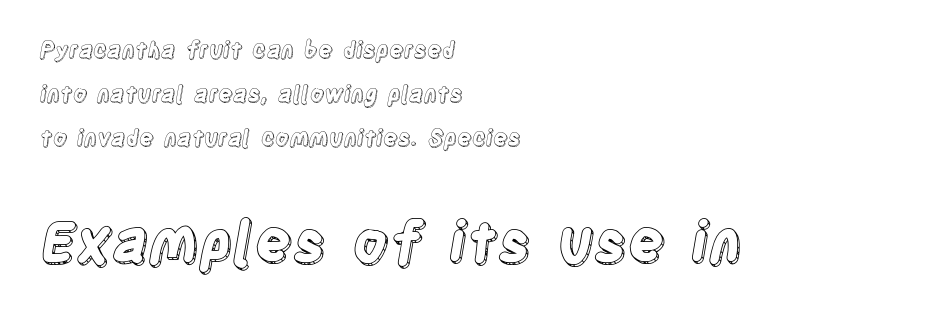
{"width": "condensed", "x_height": "large", "monospaced": "no", "underline": "no", "align": "left", "line_spacing": "loose", "line_spacing_ratio": 1.99, "letter_spacing": "normal", "letter_spacing_em": 0.0, "larger_block": "second", "size_ratio": 2.55, "glyph_px": 56}
